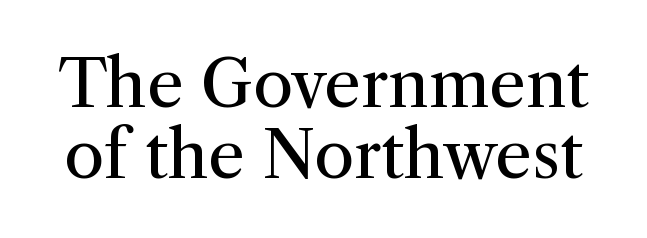
Q: Is the text bold? A: No.
Q: Is the text italic (slanted)? A: No, it is upright.
Q: Is the typeface a serif or a sans-serif typeface? A: Serif.
Q: Is the text underlined? A: No.
Q: Is the spacing between letters normal or unusually wide? A: Normal.
Q: Is the spacing between lines tight, normal or loose? A: Tight.
Q: Width (condensed, normal, or wide)? A: Normal.
Q: Stroke contrast? A: Medium.
Q: x-height? A: Medium.
Q: Monospaced? A: No.
